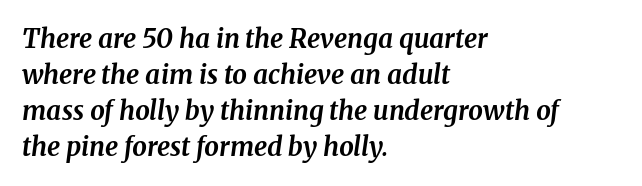
Q: Is the text bold? A: Yes.
Q: Is the text italic (slanted)? A: Yes, it leans right by about 8 degrees.
Q: Is the text underlined? A: No.
Q: How is the paragraph aligned? A: Left-aligned.
Q: Is the spacing between letters normal or unusually wide? A: Normal.
Q: Is the spacing between lines tight, normal or loose? A: Normal.
